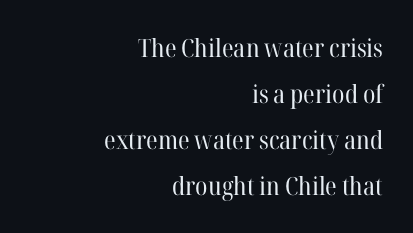
The image shows 25 px text type, upright; set right-aligned, line spacing 1.84x, normal letter spacing, not underlined.
